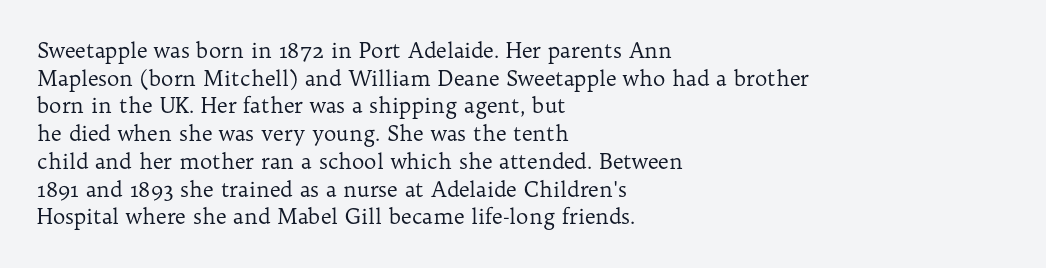
The image shows 21 px text type, upright; set left-aligned, normal line spacing (1.32x), normal letter spacing, not underlined.
